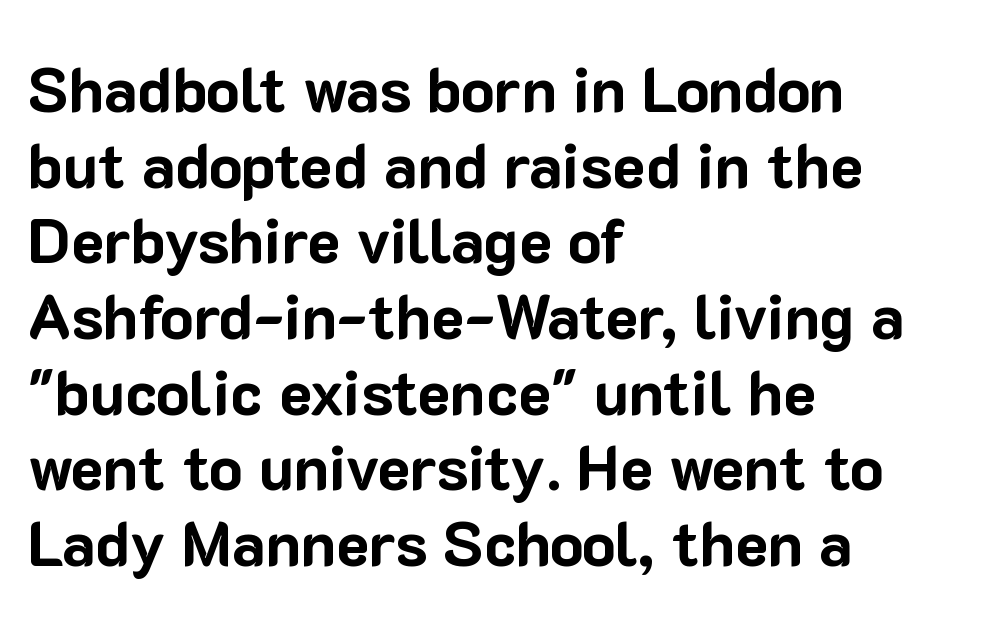
What stands out about the letter spacing? Nothing — it is the standard amount. Caption: multi-line text, flush left, ragged right. Vertical strokes here are truly vertical. Regarding serifs, this sample does without them.
